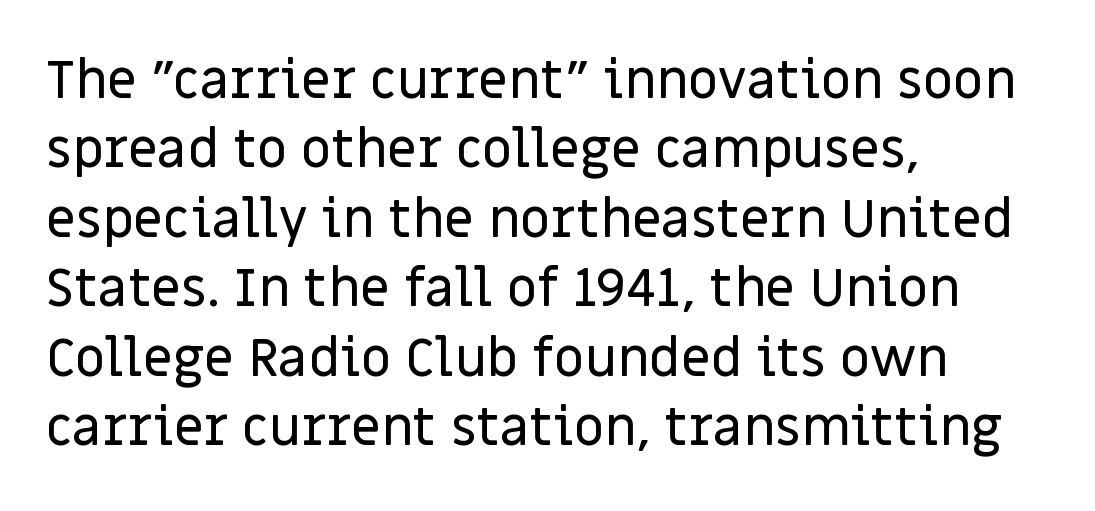
{"serif": "no", "italic": "no", "width": "normal", "stroke_contrast": "low", "x_height": "large", "monospaced": "no", "underline": "no", "align": "left", "line_spacing": "normal", "line_spacing_ratio": 1.31, "letter_spacing": "normal", "letter_spacing_em": 0.0, "glyph_px": 53}
